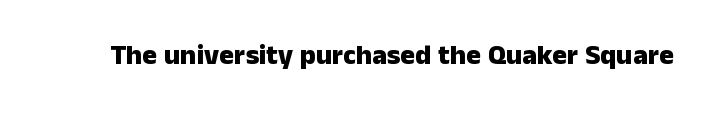
{"serif": "no", "italic": "no", "bold": "yes", "weight": "heavy", "width": "normal", "stroke_contrast": "low", "x_height": "medium", "monospaced": "no", "underline": "no", "letter_spacing": "normal", "letter_spacing_em": 0.0, "glyph_px": 28}
